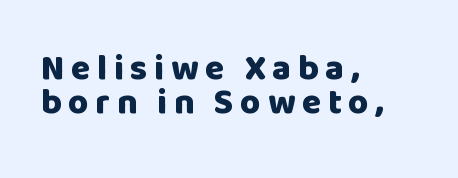
The image shows 35 px heavy sans-serif type, upright; set left-aligned, tight line spacing (0.97x), not underlined; low stroke contrast and a large x-height.
